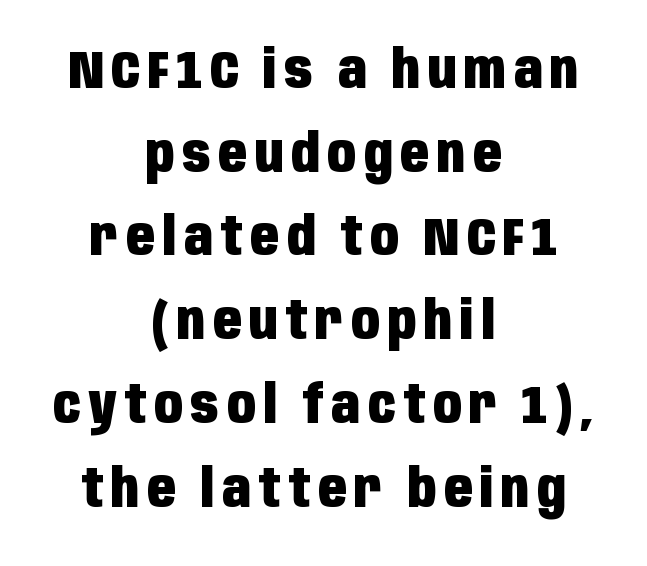
Q: Is the text bold? A: Yes.
Q: Is the text italic (slanted)? A: No, it is upright.
Q: Is the typeface a serif or a sans-serif typeface? A: Sans-serif.
Q: Is the text underlined? A: No.
Q: How is the paragraph aligned? A: Centered.
Q: Is the spacing between lines tight, normal or loose? A: Normal.
Q: Width (condensed, normal, or wide)? A: Condensed.
Q: Stroke contrast? A: Low.
Q: x-height? A: Large.
Q: Monospaced? A: No.
